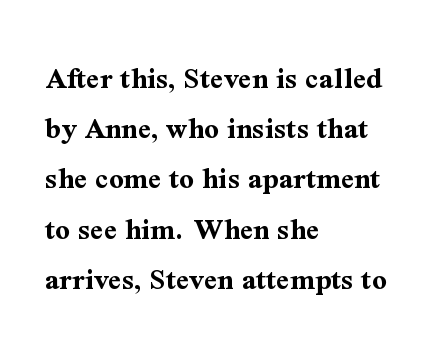
Q: Is the text bold? A: Yes.
Q: Is the text italic (slanted)? A: No, it is upright.
Q: Is the typeface a serif or a sans-serif typeface? A: Serif.
Q: Is the text underlined? A: No.
Q: How is the paragraph aligned? A: Left-aligned.
Q: Is the spacing between letters normal or unusually wide? A: Normal.
Q: Is the spacing between lines tight, normal or loose? A: Normal.
Q: Width (condensed, normal, or wide)? A: Normal.
Q: Stroke contrast? A: Medium.
Q: x-height? A: Medium.
Q: Monospaced? A: No.
